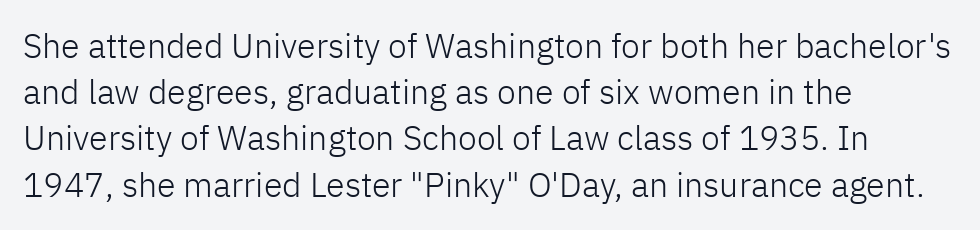
Here the designer chose a conventional face with non-uniform glyph widths. Compared with typical body copy, the letter spacing here is the same. Visually the block forms a straight wall on the left and a jagged coastline on the right. This sample keeps an unexceptional amount of space between lines. Stems here are at most as thick as an everyday book face.
